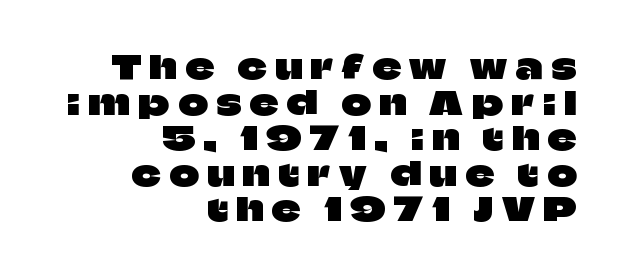
The image shows 32 px sans-serif type, upright; set right-aligned, tight line spacing (1.11x), unusually wide letter spacing (+0.27 em), not underlined; low stroke contrast and a large x-height.
